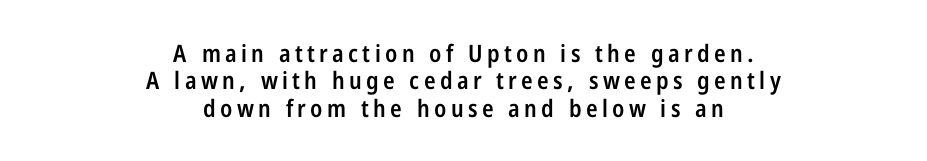
{"italic": "no", "bold": "semi", "underline": "no", "align": "center", "line_spacing": "tight", "line_spacing_ratio": 1.14, "glyph_px": 24}
